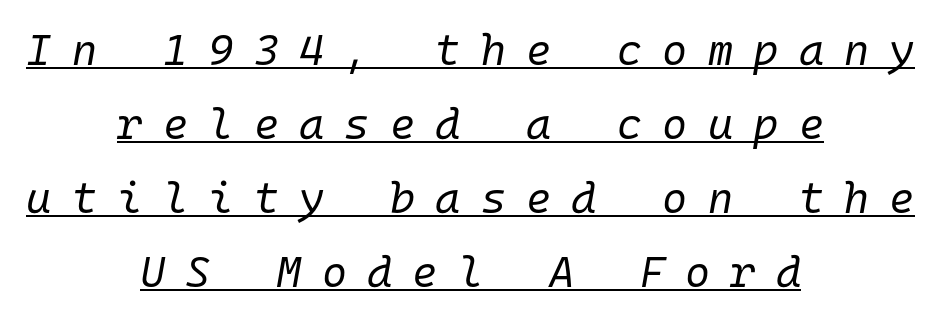
Q: Is the text bold? A: No.
Q: Is the text italic (slanted)? A: Yes, it leans right by about 10 degrees.
Q: Is the text underlined? A: Yes.
Q: How is the paragraph aligned? A: Centered.
Q: Is the spacing between letters normal or unusually wide? A: Unusually wide.
Q: Width (condensed, normal, or wide)? A: Normal.
Q: Stroke contrast? A: Low.
Q: x-height? A: Medium.
Q: Monospaced? A: Yes.
